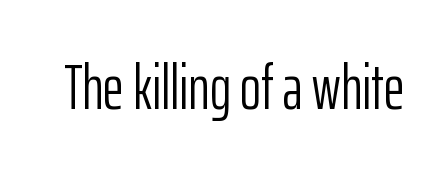
The image shows 64 px light, condensed sans-serif type, upright; set normal letter spacing, not underlined; low stroke contrast and a medium x-height.
